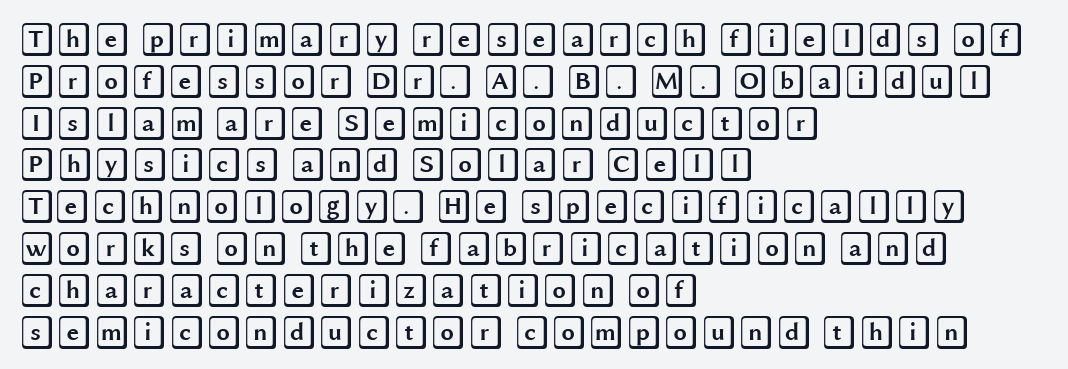
The specimen reads as upright at a glance. Characters follow at the spacing the type designer built in. The lines in this sample share a left origin and differ only in where they stop. Lines of text with bare space underneath.
